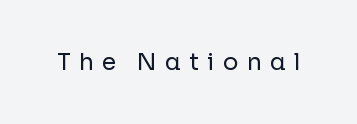
{"italic": "no", "bold": "no", "underline": "no", "letter_spacing": "wide", "letter_spacing_em": 0.36, "glyph_px": 23}
